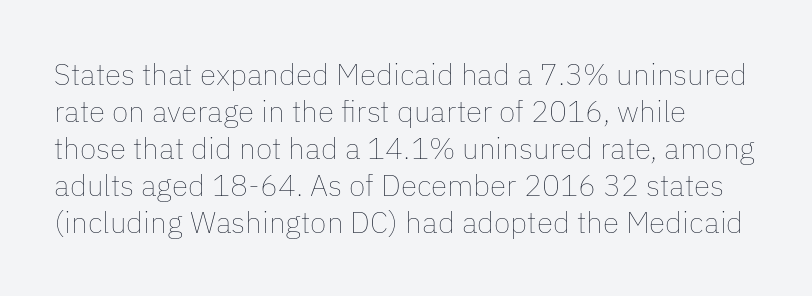
Q: Is the text bold? A: No.
Q: Is the text italic (slanted)? A: No, it is upright.
Q: Is the text underlined? A: No.
Q: How is the paragraph aligned? A: Left-aligned.
Q: Is the spacing between letters normal or unusually wide? A: Normal.
Q: Width (condensed, normal, or wide)? A: Normal.
Q: Stroke contrast? A: Low.
Q: x-height? A: Medium.
Q: Monospaced? A: No.
